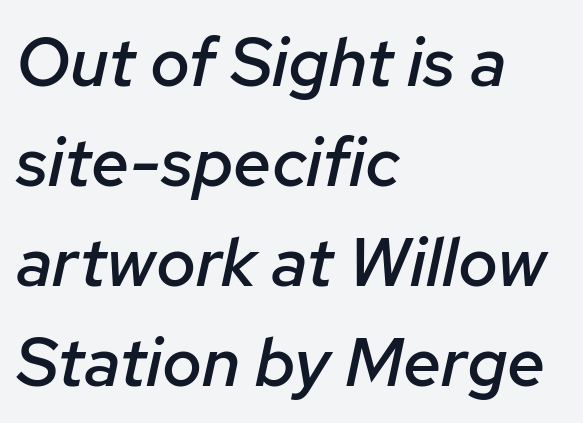
The image shows 68 px semibold type, italic (leaning right); set left-aligned, normal line spacing (1.47x), normal letter spacing, not underlined; low stroke contrast and a medium x-height.
